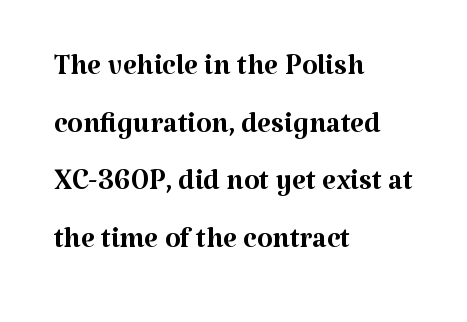
The image shows 40 px regular-weight serif type, upright; set left-aligned, normal line spacing (1.44x), normal letter spacing, not underlined; medium stroke contrast and a medium x-height.
